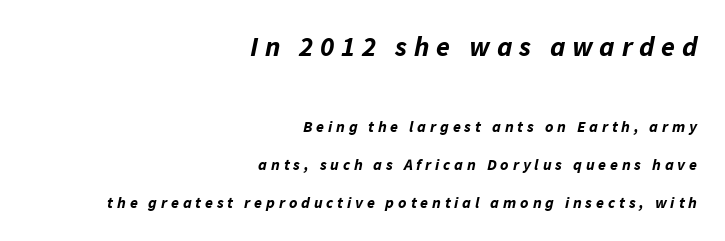
Q: Is the text bold? A: Yes.
Q: Is the text italic (slanted)? A: Yes, it leans right by about 11 degrees.
Q: Is the text underlined? A: No.
Q: How is the paragraph aligned? A: Right-aligned.
Q: Is the spacing between letters normal or unusually wide? A: Unusually wide.
Q: Is the spacing between lines tight, normal or loose? A: Loose.
Q: Which block of text is set in a larger size, the first (top) or the second (bottom)? A: The first (top) one.
Q: Width (condensed, normal, or wide)? A: Normal.
Q: Stroke contrast? A: Low.
Q: x-height? A: Medium.
Q: Monospaced? A: No.
